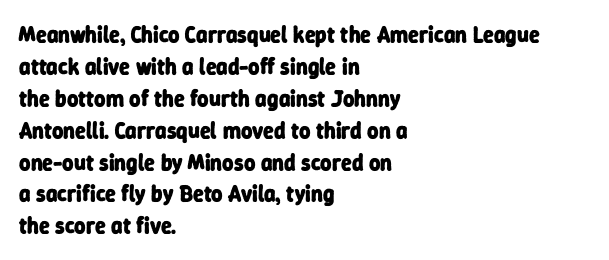
Unmarked baselines from the first word to the last. This rendering leaves character spacing at its baseline value. If you drew a ruler down the left edge, every line would touch it. The rendering uses a bold face; every stroke is thick and dark. Notice how descenders clear the ascenders below comfortably — that's standard leading.
